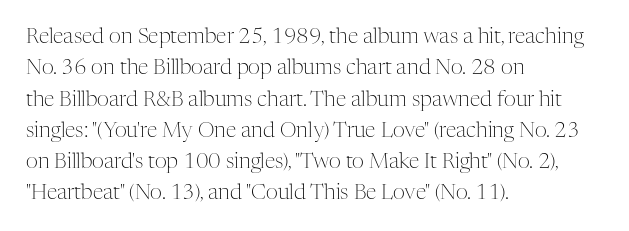
Q: Is the text bold? A: No.
Q: Is the text italic (slanted)? A: No, it is upright.
Q: Is the text underlined? A: No.
Q: How is the paragraph aligned? A: Left-aligned.
Q: Is the spacing between letters normal or unusually wide? A: Normal.
Q: Is the spacing between lines tight, normal or loose? A: Normal.
